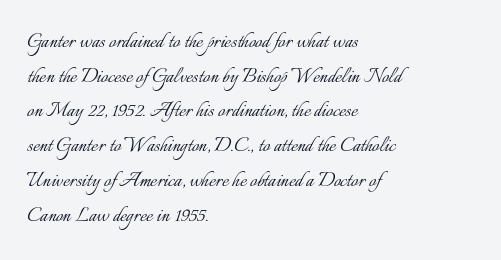
The typesetter chose a ragged-right arrangement here. What's the leading like? Ordinary, nothing unusual. Nothing unusual about the tracking: characters are spaced as the font intends. Is the stroke heavy? The answer is a plain regular-or-lighter.
